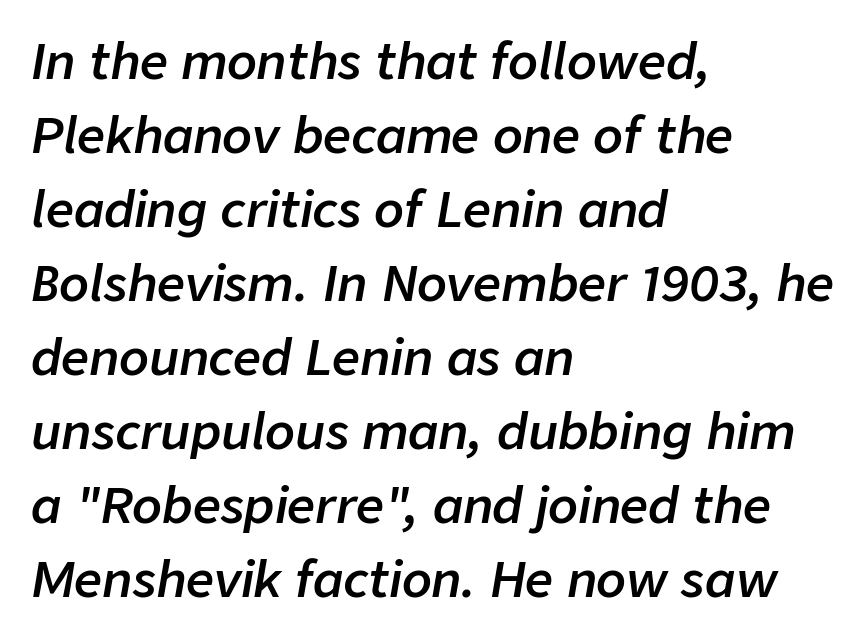
Compared with a centered layout, this one pins lines to the left instead. Looking at the ascenders, they clearly lean. The designer left line spacing at the default. Varying glyph widths throughout — classic text-font behaviour. Weight: semibold (demi).
